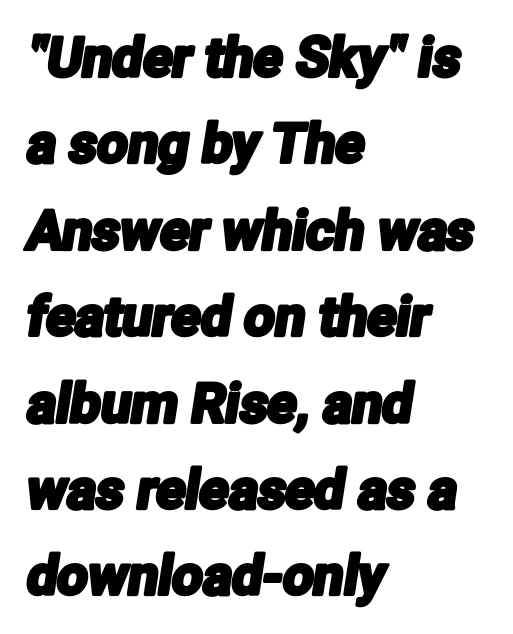
Proportional: the letters do not fall into vertical columns. A typesetter would call this leading conventional body-copy spacing. These lines are set flush left with a ragged right edge. Here the glyphs are tracked normally, forming tight word shapes.
